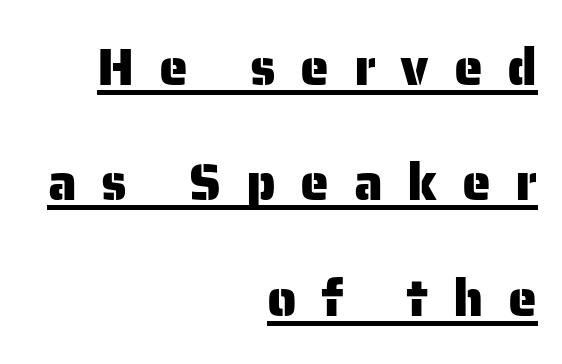
Posture: vertical. This rendering employs a face without finishing strokes, i.e., a sans-serif. The letters are spread apart with noticeably loose tracking. Caption: lettering with a line underneath. The setting favours the right margin, as signatures and pull-quotes sometimes do.
